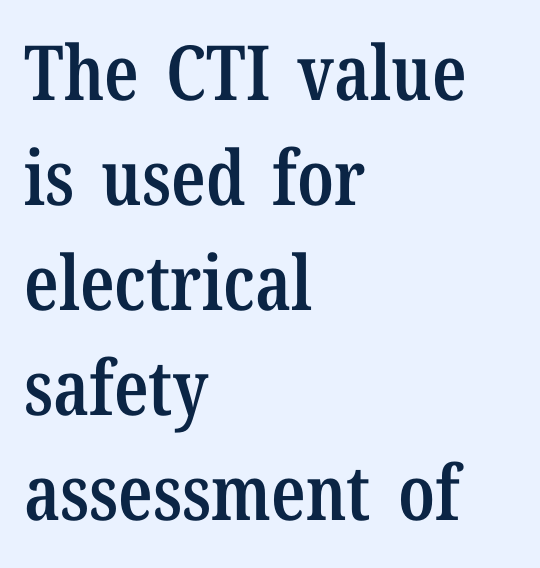
The image shows 76 px semibold, condensed serif type, upright; set left-aligned, normal line spacing (1.38x), normal letter spacing, not underlined; low stroke contrast and a medium x-height.
